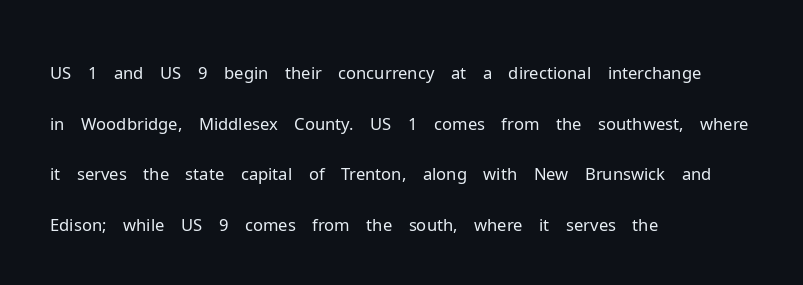
The lines sit at an ordinary, default distance from one another. The designer went with a sans here, leaving each stem footless. You could not count columns in this text — the font is proportionally spaced. The rendering anchors every line to the left-hand side. Tall strokes in this sample are plumb rather than angled.
